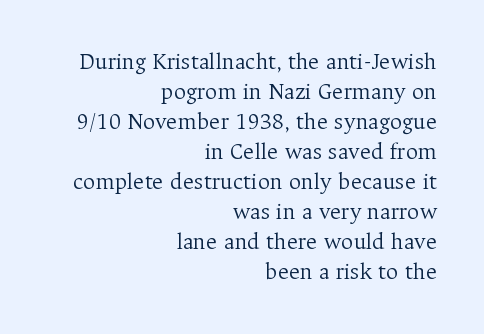
Italic? Not at all — the glyphs are vertical. Quick note: interline space is typical. No word sits above an underline. The ragged edge is on the left, which tells us the setting is flush right. The horizontal fit of the characters is conventional and even. The typeface has the unassuming heft of standard copy or less.
